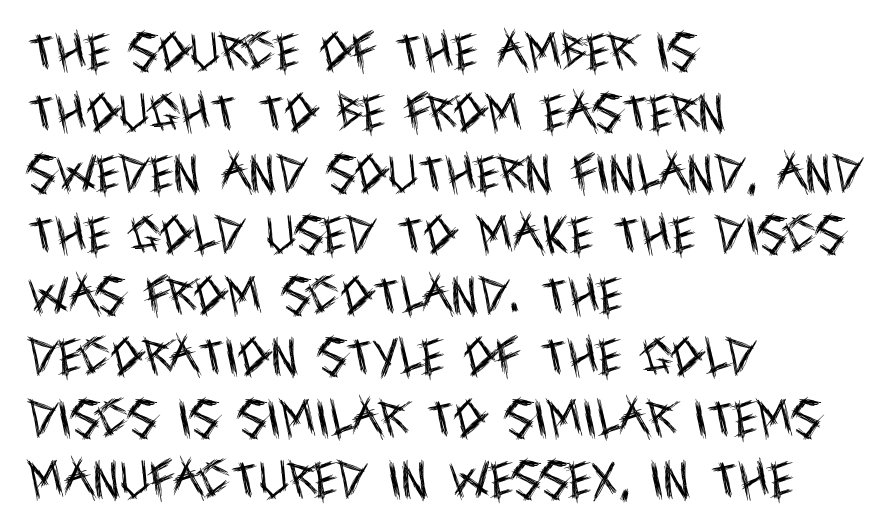
Q: Is the text bold? A: No.
Q: Is the text italic (slanted)? A: No, it is upright.
Q: Is the typeface a serif or a sans-serif typeface? A: Sans-serif.
Q: Is the text underlined? A: No.
Q: How is the paragraph aligned? A: Left-aligned.
Q: Is the spacing between letters normal or unusually wide? A: Normal.
Q: Is the spacing between lines tight, normal or loose? A: Normal.
Q: Width (condensed, normal, or wide)? A: Condensed.
Q: x-height? A: Large.
Q: Monospaced? A: No.
